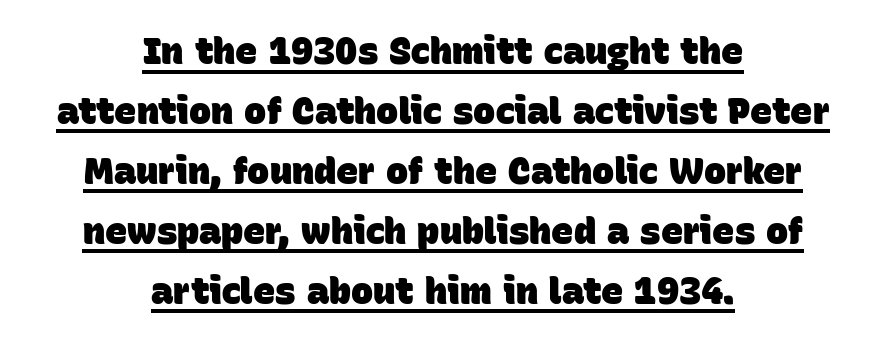
{"serif": "no", "bold": "yes", "weight": "heavy", "width": "normal", "stroke_contrast": "low", "x_height": "large", "monospaced": "no", "underline": "yes", "align": "center", "line_spacing": "normal", "line_spacing_ratio": 1.62, "letter_spacing": "normal", "letter_spacing_em": 0.0, "glyph_px": 37}
